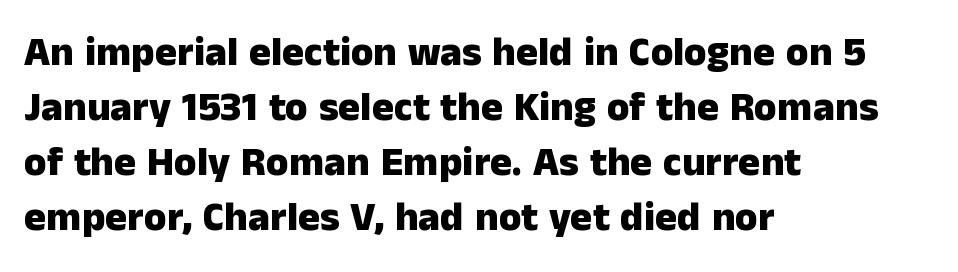
The lines sit at an ordinary, default distance from one another. The passage shown is typed in a proportional face where columns would drift. This sample uses a sans-serif face. Every letter is thick-stroked: bold, no question.
